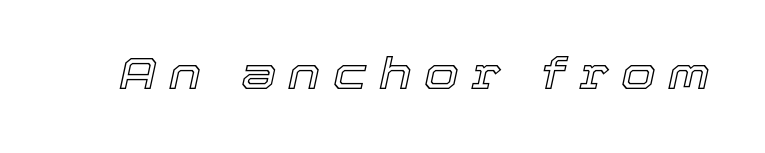
Q: Is the text italic (slanted)? A: Yes, it leans right by about 12 degrees.
Q: Is the text underlined? A: No.
Q: Is the spacing between letters normal or unusually wide? A: Unusually wide.
Q: Width (condensed, normal, or wide)? A: Normal.
Q: x-height? A: Medium.
Q: Monospaced? A: No.
